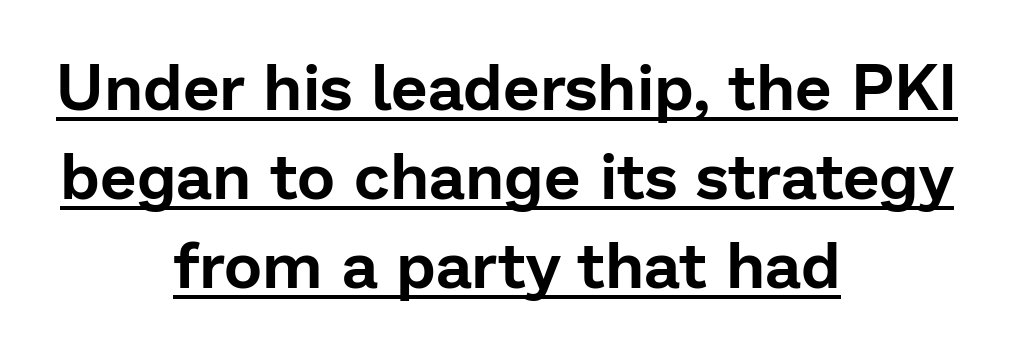
{"serif": "no", "italic": "no", "width": "normal", "stroke_contrast": "low", "x_height": "medium", "monospaced": "no", "underline": "yes", "align": "center", "line_spacing": "normal", "line_spacing_ratio": 1.37, "letter_spacing": "normal", "letter_spacing_em": 0.0, "glyph_px": 65}
